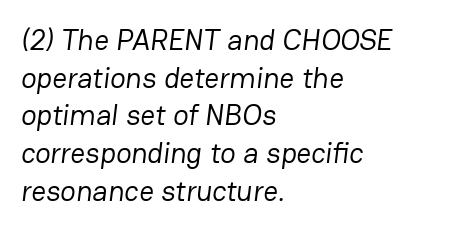
The image shows 29 px regular-weight sans-serif type; set left-aligned, normal line spacing (1.3x), normal letter spacing, not underlined; low stroke contrast and a medium x-height.
